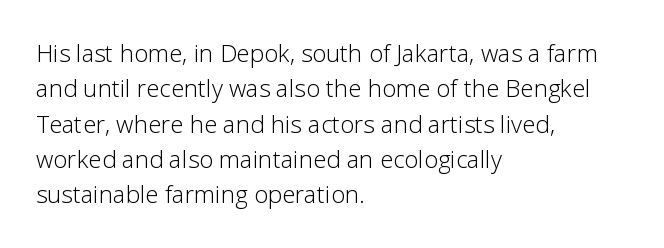
Q: Is the text bold? A: No.
Q: Is the text italic (slanted)? A: No, it is upright.
Q: Is the text underlined? A: No.
Q: How is the paragraph aligned? A: Left-aligned.
Q: Is the spacing between letters normal or unusually wide? A: Normal.
Q: Is the spacing between lines tight, normal or loose? A: Normal.
